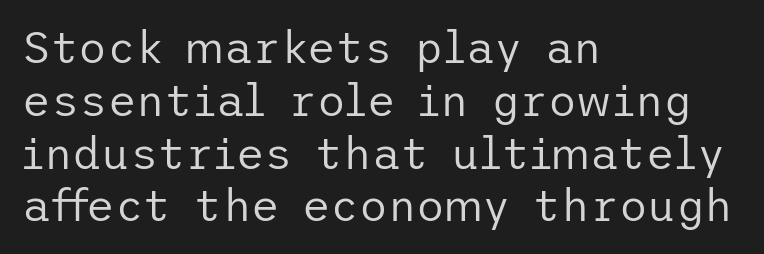
Q: Is the text bold? A: No.
Q: Is the text italic (slanted)? A: No, it is upright.
Q: Is the typeface a serif or a sans-serif typeface? A: Sans-serif.
Q: Is the text underlined? A: No.
Q: How is the paragraph aligned? A: Left-aligned.
Q: Is the spacing between letters normal or unusually wide? A: Normal.
Q: Width (condensed, normal, or wide)? A: Normal.
Q: Stroke contrast? A: Low.
Q: x-height? A: Medium.
